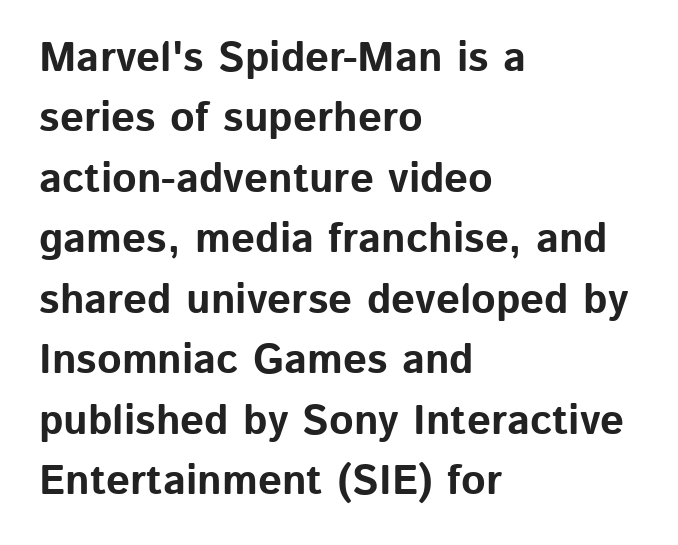
Alignment: flush left. The type is set solid horizontally, with unmodified tracking. Compared with an ordinary text face, these strokes are far heavier — a full bold. Examine the stroke ends and you'll find no serifs. The specimen reads as upright at a glance.
